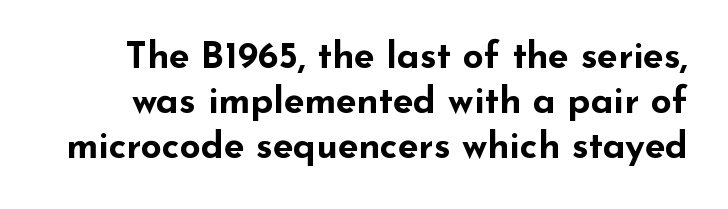
The image shows 37 px bold, wide sans-serif type, upright; set line spacing 1.22x, normal letter spacing, not underlined; low stroke contrast and a small x-height.
